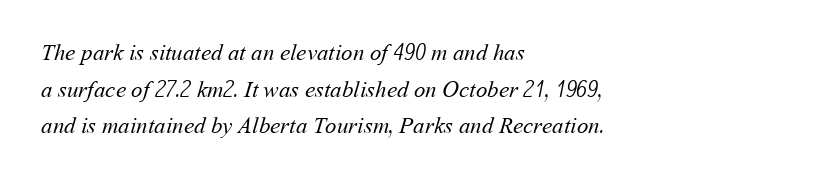
The image shows 23 px text type; set left-aligned, normal line spacing (1.59x), normal letter spacing, not underlined.
